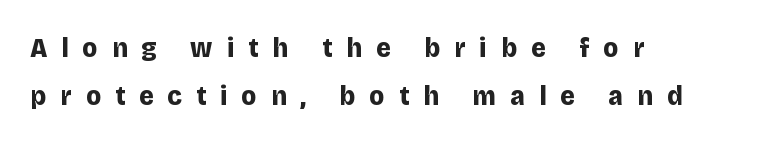
{"serif": "no", "italic": "no", "bold": "yes", "weight": "bold", "width": "normal", "stroke_contrast": "low", "x_height": "large", "monospaced": "no", "underline": "no", "align": "left", "line_spacing_ratio": 1.71, "letter_spacing": "wide", "letter_spacing_em": 0.5, "glyph_px": 28}
